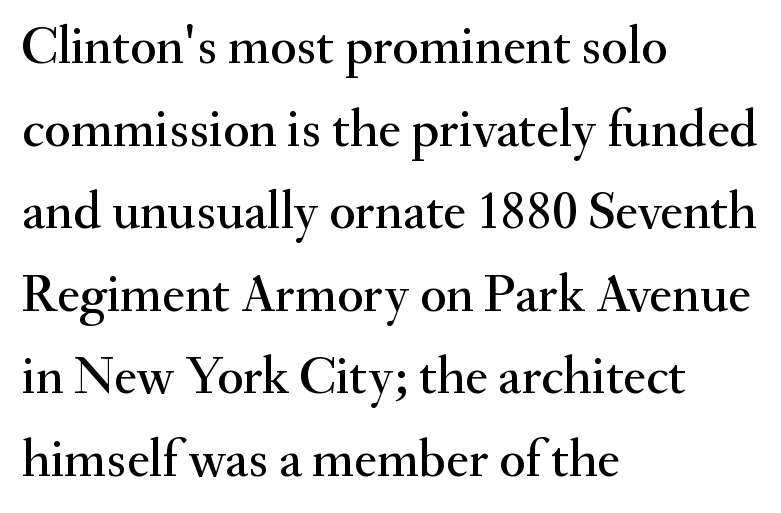
{"serif": "yes", "italic": "no", "width": "normal", "stroke_contrast": "medium", "x_height": "small", "monospaced": "no", "underline": "no", "align": "left", "line_spacing": "normal", "line_spacing_ratio": 1.53, "letter_spacing": "normal", "letter_spacing_em": 0.0, "glyph_px": 54}
